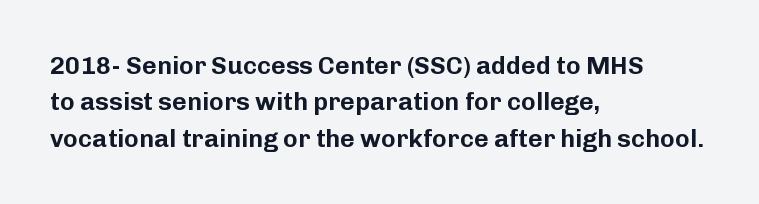
{"italic": "no", "underline": "no", "align": "left", "line_spacing": "normal", "line_spacing_ratio": 1.46, "letter_spacing": "normal", "letter_spacing_em": 0.0, "glyph_px": 25}
